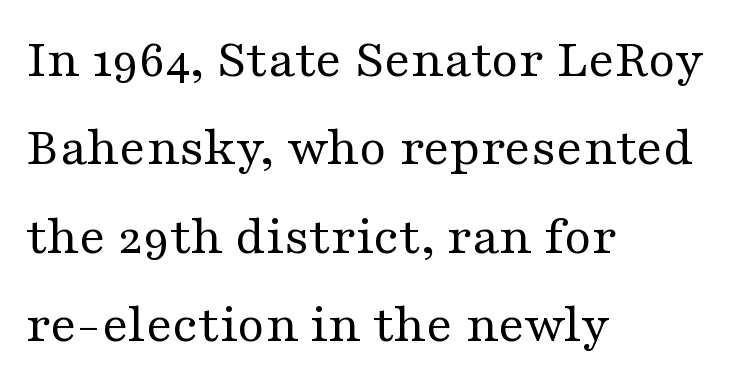
The image shows 56 px regular-weight, wide serif type, upright; set left-aligned, normal line spacing (1.58x), normal letter spacing, not underlined; medium stroke contrast and a medium x-height.
